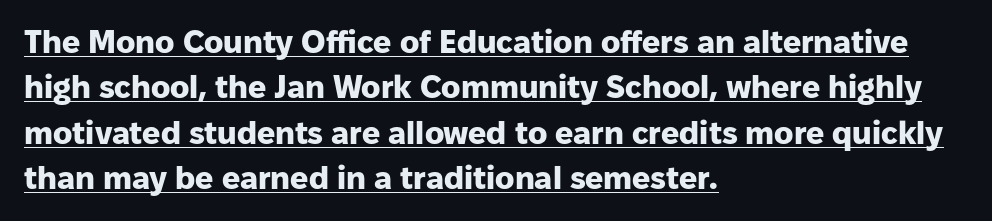
Serif or sans? Sans — the stroke terminals are bare. Nope, not italic — everything's standing straight. In designer terms, the underline attribute is active on this setting. Do the characters align in a grid? No, the font is proportional.
